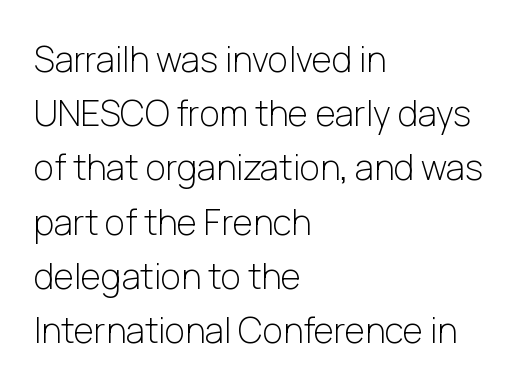
The face used here is rendered with its standard letterfit. The rows are spaced the way most documents space them. A typesetter would call this proportional, since set widths differ per character. Lines of text with bare space underneath. A quiet, ordinary-to-light weight characterises the typeface.
